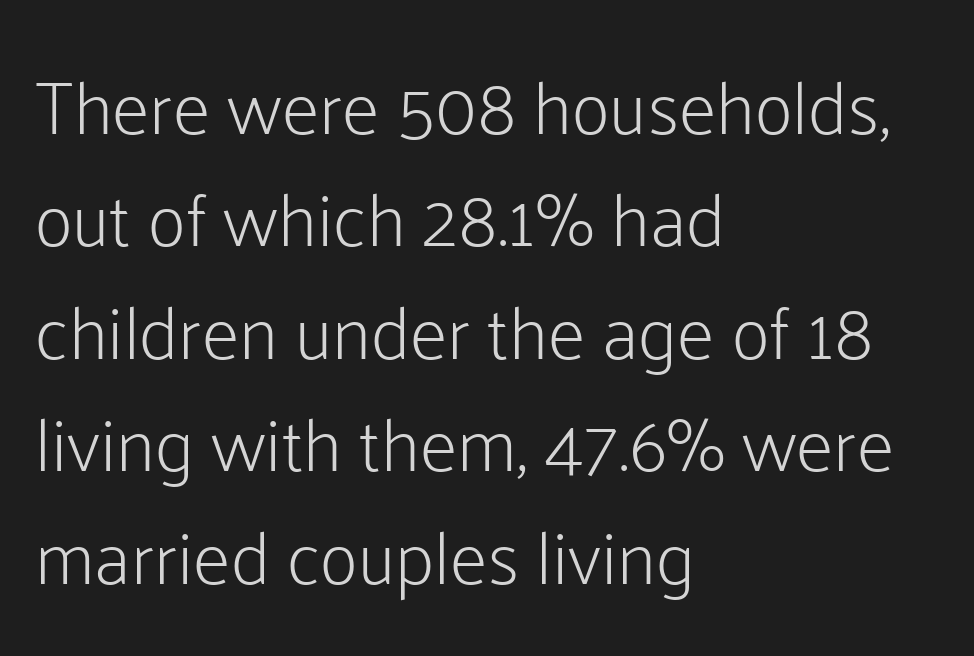
The image shows 75 px light sans-serif type, upright; set left-aligned, normal line spacing (1.5x), normal letter spacing, not underlined; low stroke contrast and a medium x-height.
